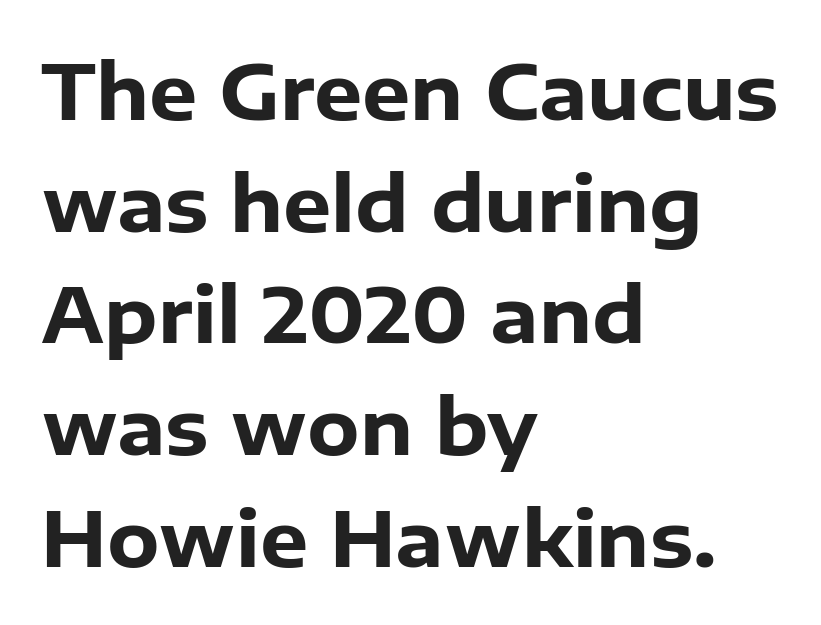
Q: Is the text bold? A: Yes.
Q: Is the text italic (slanted)? A: No, it is upright.
Q: Is the typeface a serif or a sans-serif typeface? A: Sans-serif.
Q: Is the text underlined? A: No.
Q: How is the paragraph aligned? A: Left-aligned.
Q: Is the spacing between letters normal or unusually wide? A: Normal.
Q: Is the spacing between lines tight, normal or loose? A: Normal.
Q: Width (condensed, normal, or wide)? A: Normal.
Q: Stroke contrast? A: Low.
Q: x-height? A: Medium.
Q: Monospaced? A: No.
